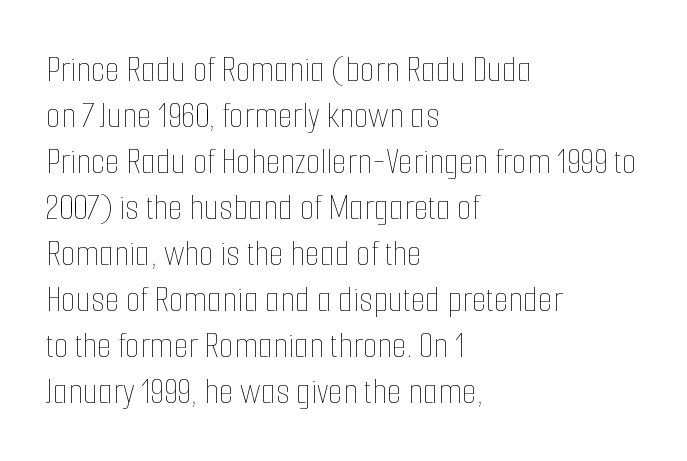
Q: Is the text bold? A: No.
Q: Is the text italic (slanted)? A: No, it is upright.
Q: Is the text underlined? A: No.
Q: How is the paragraph aligned? A: Left-aligned.
Q: Is the spacing between letters normal or unusually wide? A: Normal.
Q: Width (condensed, normal, or wide)? A: Condensed.
Q: Stroke contrast? A: Low.
Q: x-height? A: Medium.
Q: Monospaced? A: No.
